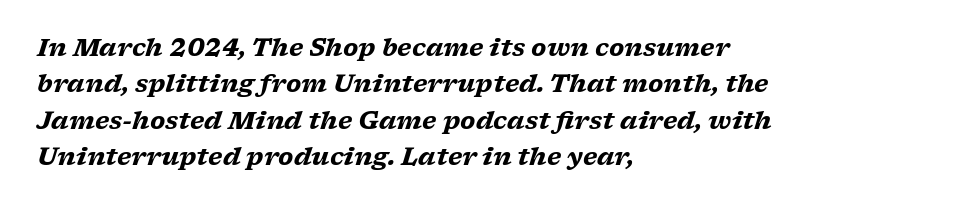
Q: Is the text bold? A: Yes.
Q: Is the text italic (slanted)? A: Yes, it leans right by about 17 degrees.
Q: Is the text underlined? A: No.
Q: How is the paragraph aligned? A: Left-aligned.
Q: Is the spacing between letters normal or unusually wide? A: Normal.
Q: Is the spacing between lines tight, normal or loose? A: Normal.
